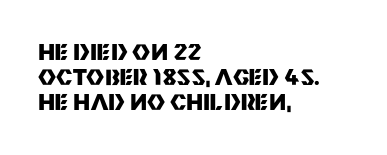
{"italic": "no", "bold": "yes", "underline": "no", "align": "left", "line_spacing": "tight", "line_spacing_ratio": 1.14, "letter_spacing": "normal", "letter_spacing_em": 0.0, "glyph_px": 22}
